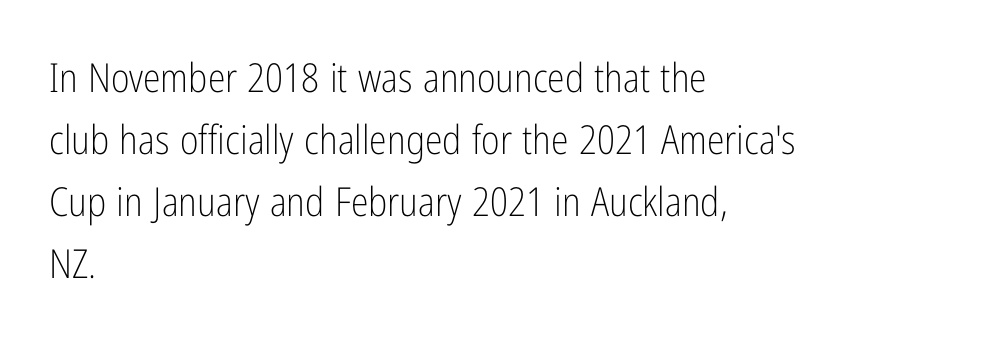
{"serif": "no", "italic": "no", "bold": "no", "weight": "light", "width": "condensed", "stroke_contrast": "low", "x_height": "medium", "monospaced": "no", "underline": "no", "align": "left", "line_spacing": "normal", "line_spacing_ratio": 1.55, "letter_spacing": "normal", "letter_spacing_em": 0.0, "glyph_px": 40}
